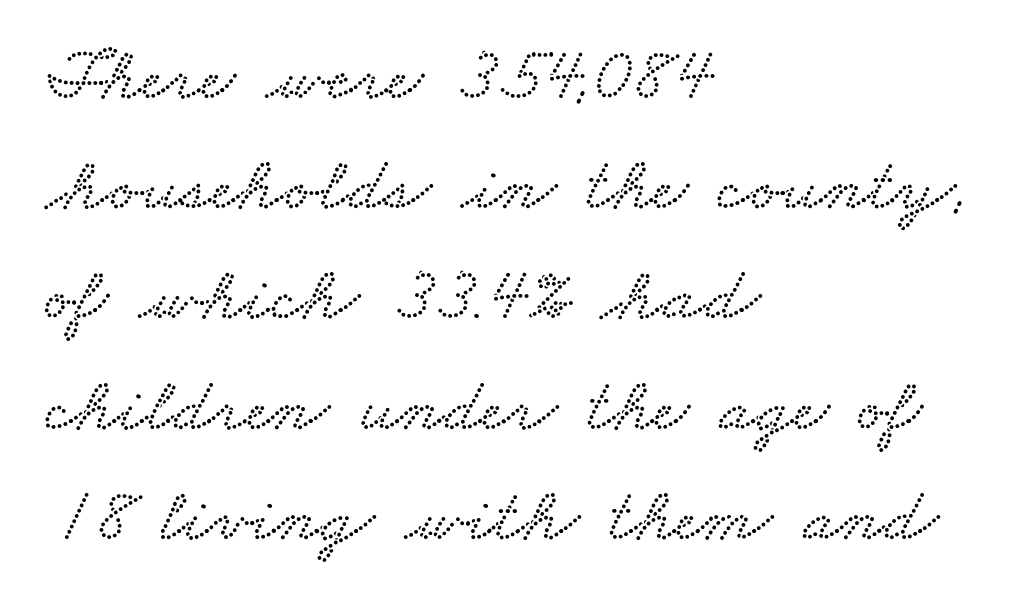
The rendering uses natural spacing where letterforms have individual widths. All the whitespace from short lines collects on the right. Has an underline been added? It has not. Vertical spacing — default.
